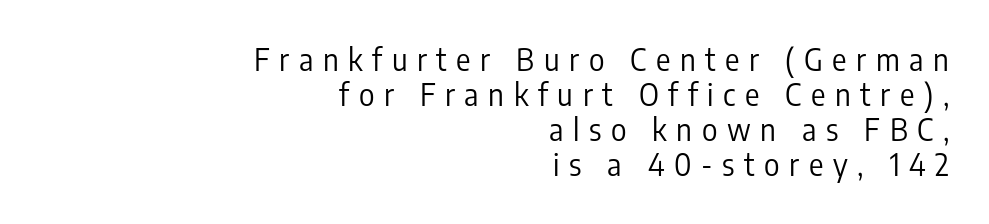
The image shows 30 px regular-weight, condensed sans-serif type, upright; set right-aligned, line spacing 1.17x, unusually wide letter spacing (+0.32 em), not underlined; low stroke contrast and a medium x-height.
